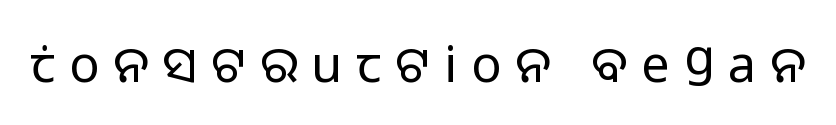
Lines of text with bare space underneath. The tracking jumps out immediately: characters are airy and widely separated. Varying glyph widths throughout — classic text-font behaviour. The characters display no serif detailing; their extremities are plain. The letters stand straight up with perfectly vertical stems. A light-to-regular cut is what we see here.
